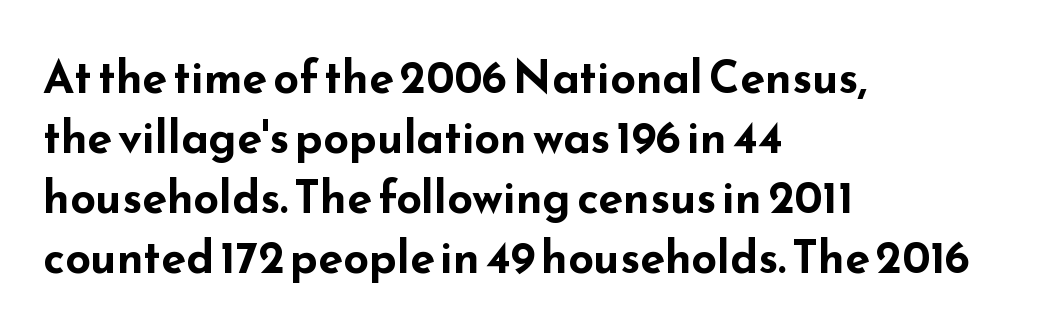
The gap between lines stays unmarked. Is this a fixed-width face? No — the glyphs have proportional, varying widths. Does extra space separate the letters? No, they use regular spacing. The specimen reads as upright at a glance. Caption: bold face, heavy strokes. The text was rendered using a sans face with plain stroke endings.
